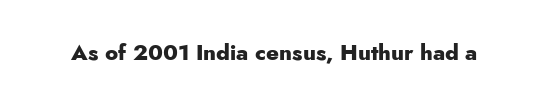
Short note: letters normally spaced. Words float on clear page, feet unadorned. The letters stand upright; this is a roman face. Heavy, bold letterforms.
